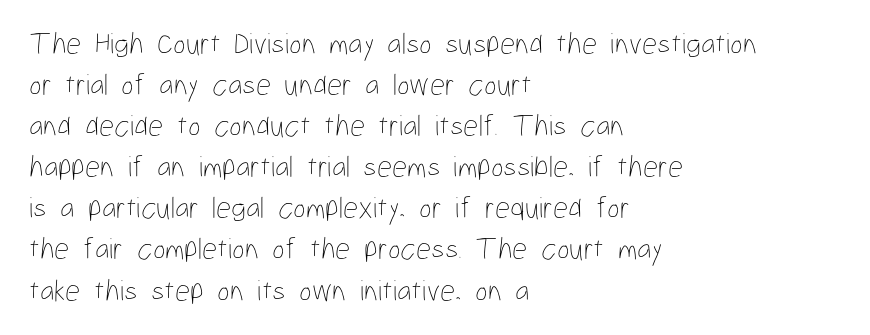
{"italic": "no", "bold": "no", "weight": "thin", "width": "condensed", "stroke_contrast": "low", "x_height": "medium", "monospaced": "no", "underline": "no", "align": "left", "line_spacing": "normal", "line_spacing_ratio": 1.37, "letter_spacing": "normal", "letter_spacing_em": 0.0, "glyph_px": 30}
